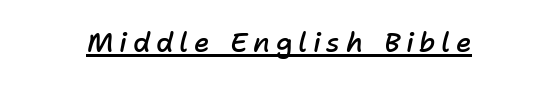
Notice how a bar underscores the lettering throughout. The face used here is a semibold: visibly heavier than regular, lighter than bold. Rendered with sloped, italic letterforms. Honestly, the letter spacing is so wide it's the main thing you notice.
